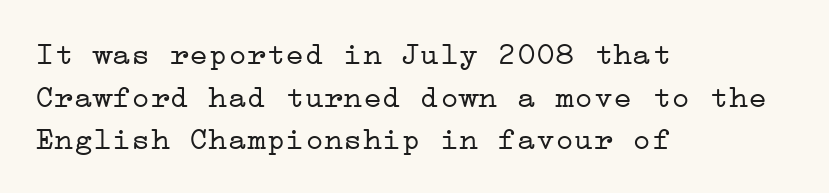
The line-height multiplier appears to be the usual default. Bold? No — there's no thickening of the strokes. Rendered with straight, roman letterforms. The area under the type is left untouched.
